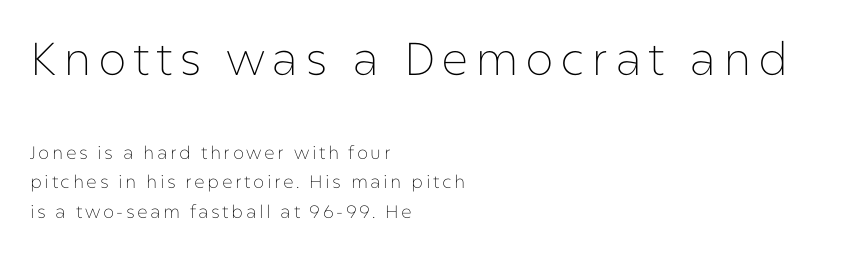
Q: Is the text bold? A: No.
Q: Is the text italic (slanted)? A: No, it is upright.
Q: Is the typeface a serif or a sans-serif typeface? A: Sans-serif.
Q: Is the text underlined? A: No.
Q: How is the paragraph aligned? A: Left-aligned.
Q: Is the spacing between lines tight, normal or loose? A: Normal.
Q: Which block of text is set in a larger size, the first (top) or the second (bottom)? A: The first (top) one.
Q: Width (condensed, normal, or wide)? A: Normal.
Q: Stroke contrast? A: Low.
Q: x-height? A: Medium.
Q: Monospaced? A: No.
